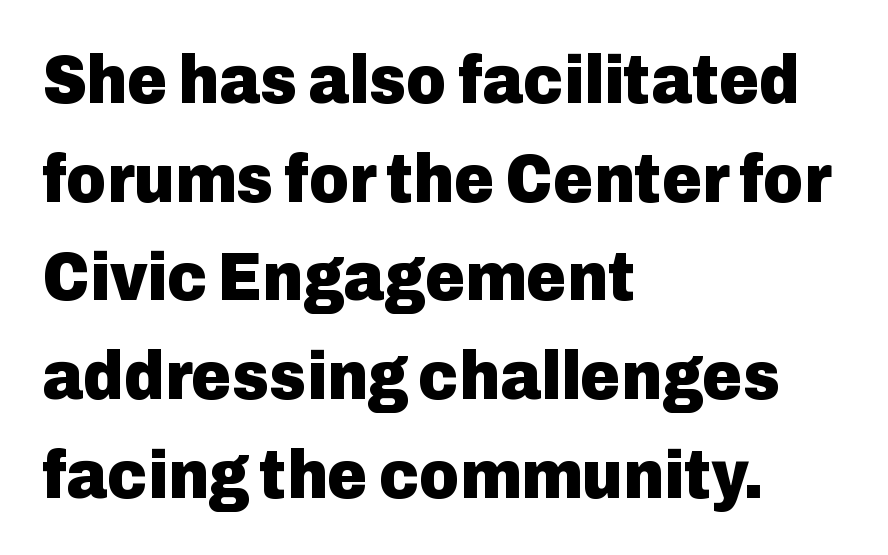
Here the designer chose a conventional face with non-uniform glyph widths. Underline: absent. In terms of weight, the rendering is a true, heavy bold. A typesetter would call this leading conventional body-copy spacing.
